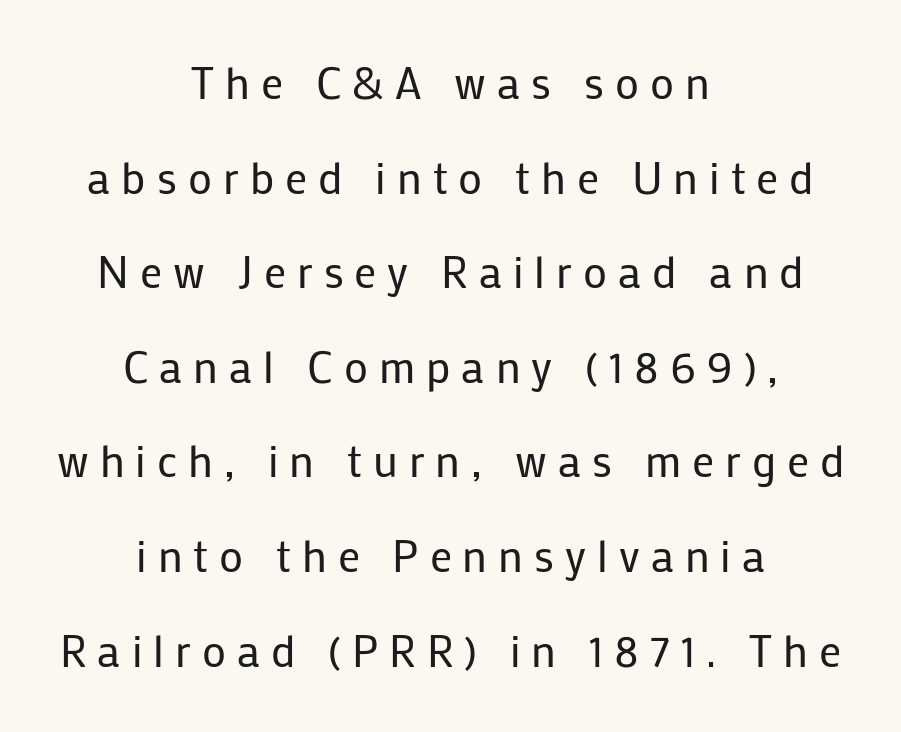
The image shows 44 px regular-weight sans-serif type, upright; set centered, loose line spacing (2.15x), unusually wide letter spacing (+0.25 em), not underlined; low stroke contrast and a medium x-height.
